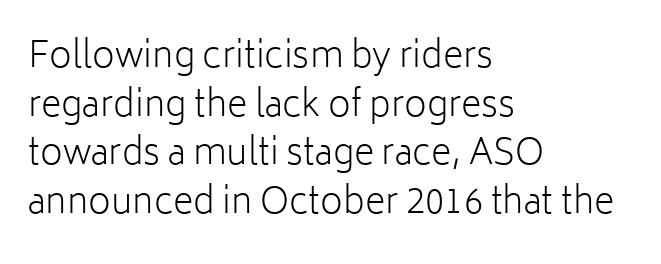
The image shows 35 px light sans-serif type, upright; set left-aligned, normal line spacing (1.39x), normal letter spacing, not underlined; low stroke contrast and a medium x-height.
